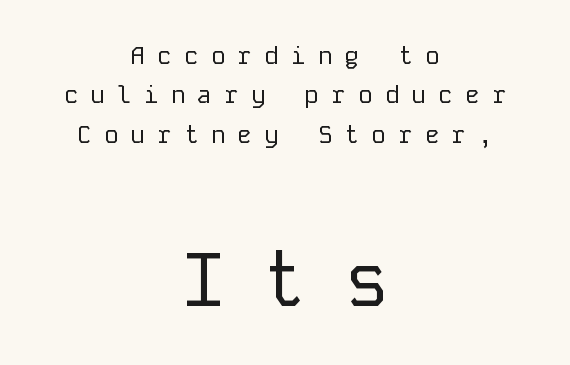
Q: Is the text bold? A: No.
Q: Is the text italic (slanted)? A: No, it is upright.
Q: Is the typeface a serif or a sans-serif typeface? A: Sans-serif.
Q: Is the text underlined? A: No.
Q: How is the paragraph aligned? A: Centered.
Q: Is the spacing between letters normal or unusually wide? A: Unusually wide.
Q: Is the spacing between lines tight, normal or loose? A: Normal.
Q: Which block of text is set in a larger size, the first (top) or the second (bottom)? A: The second (bottom) one.
Q: Width (condensed, normal, or wide)? A: Normal.
Q: Stroke contrast? A: Low.
Q: x-height? A: Medium.
Q: Monospaced? A: Yes.
